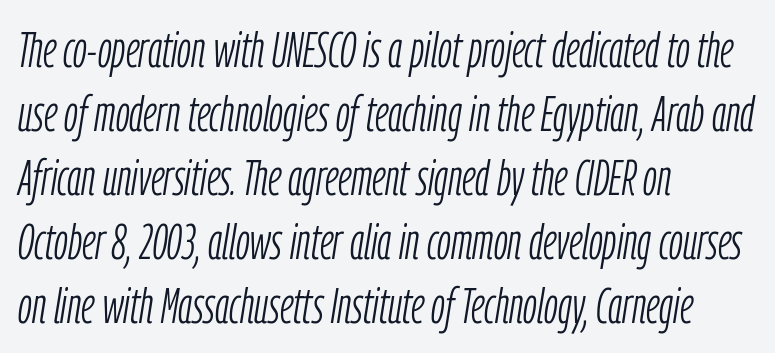
The image shows 50 px light, condensed type, italic (leaning right); set left-aligned, normal line spacing (1.28x), normal letter spacing, not underlined; low stroke contrast and a medium x-height.
